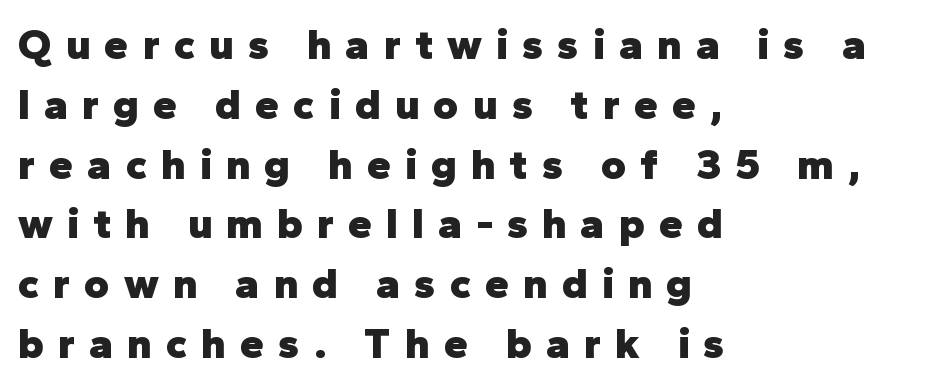
{"serif": "no", "italic": "no", "bold": "yes", "weight": "heavy", "width": "normal", "stroke_contrast": "low", "x_height": "medium", "monospaced": "no", "underline": "no", "align": "left", "line_spacing": "normal", "line_spacing_ratio": 1.39, "letter_spacing": "wide", "letter_spacing_em": 0.33, "glyph_px": 43}
